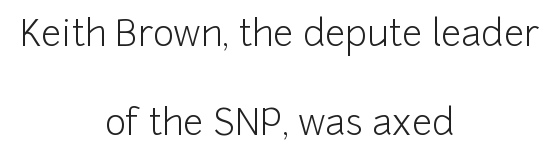
{"serif": "no", "italic": "no", "bold": "no", "weight": "light", "width": "normal", "stroke_contrast": "low", "x_height": "medium", "monospaced": "no", "underline": "no", "align": "center", "line_spacing": "loose", "line_spacing_ratio": 2.48, "letter_spacing": "normal", "letter_spacing_em": 0.0, "glyph_px": 36}
